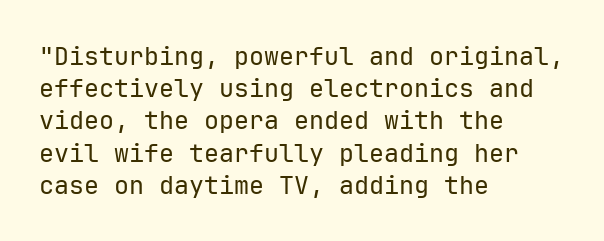
{"italic": "no", "bold": "no", "underline": "no", "align": "left", "line_spacing": "normal", "line_spacing_ratio": 1.29, "letter_spacing": "normal", "letter_spacing_em": 0.0, "glyph_px": 25}
